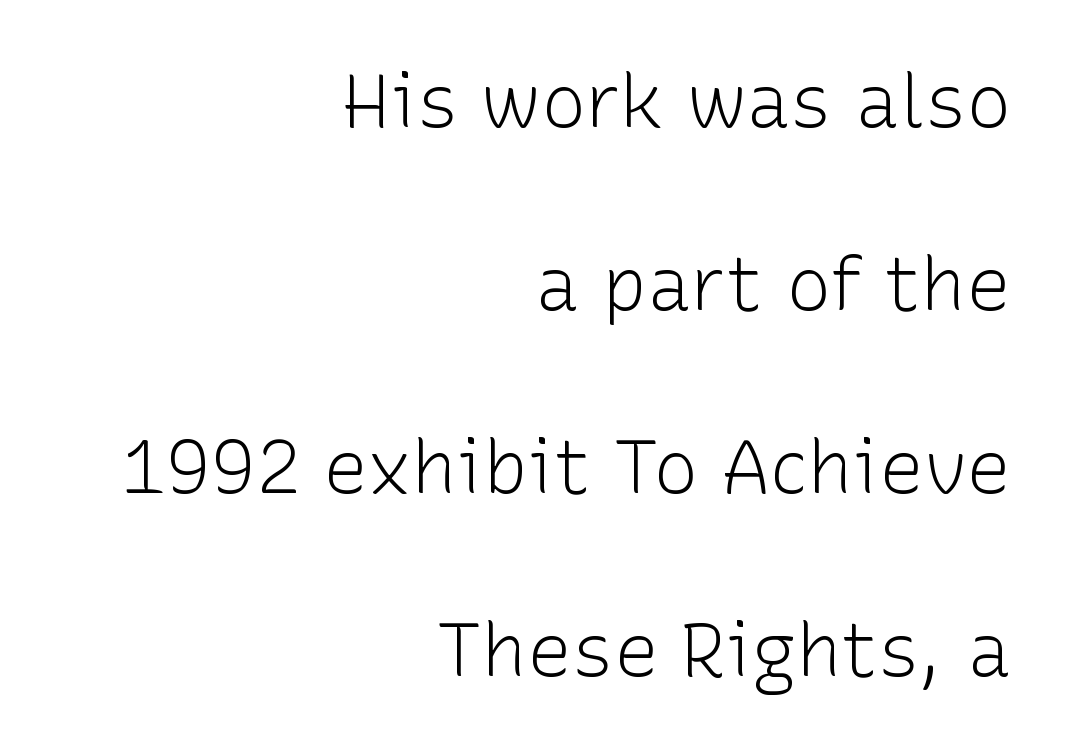
{"serif": "no", "italic": "no", "bold": "no", "weight": "light", "width": "normal", "stroke_contrast": "low", "x_height": "medium", "monospaced": "no", "underline": "no", "align": "right", "line_spacing": "loose", "line_spacing_ratio": 2.44, "letter_spacing": "normal", "letter_spacing_em": 0.0, "glyph_px": 75}
